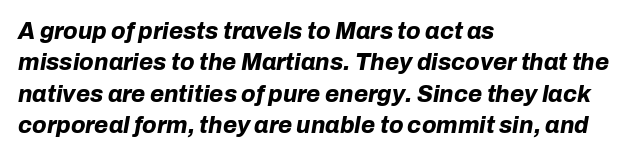
{"italic": "yes", "lean": "right", "slant_degrees": 10, "bold": "yes", "underline": "no", "align": "left", "line_spacing": "normal", "line_spacing_ratio": 1.36, "letter_spacing": "normal", "letter_spacing_em": 0.0, "glyph_px": 23}
